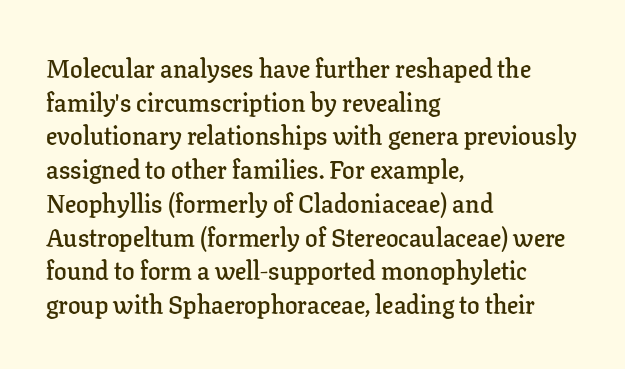
Q: Is the text bold? A: Semi-bold.
Q: Is the text italic (slanted)? A: No, it is upright.
Q: Is the text underlined? A: No.
Q: How is the paragraph aligned? A: Left-aligned.
Q: Is the spacing between letters normal or unusually wide? A: Normal.
Q: Is the spacing between lines tight, normal or loose? A: Normal.
